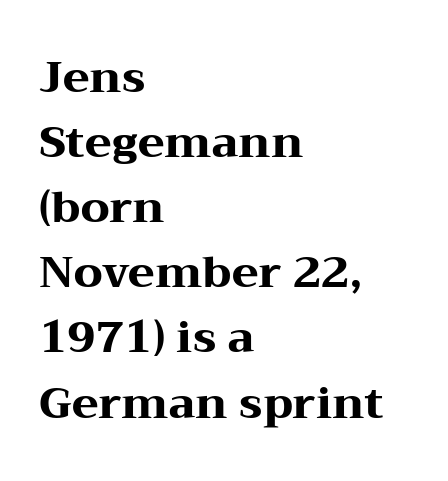
Teacher's note: observe the even left margin — that is flush-left alignment. Spacing between characters is what you'd get straight out of the box. This block has exactly the height ordinary leading produces. This is roman type, the default non-slanted kind. What weight is shown? A full bold with thick strokes.
